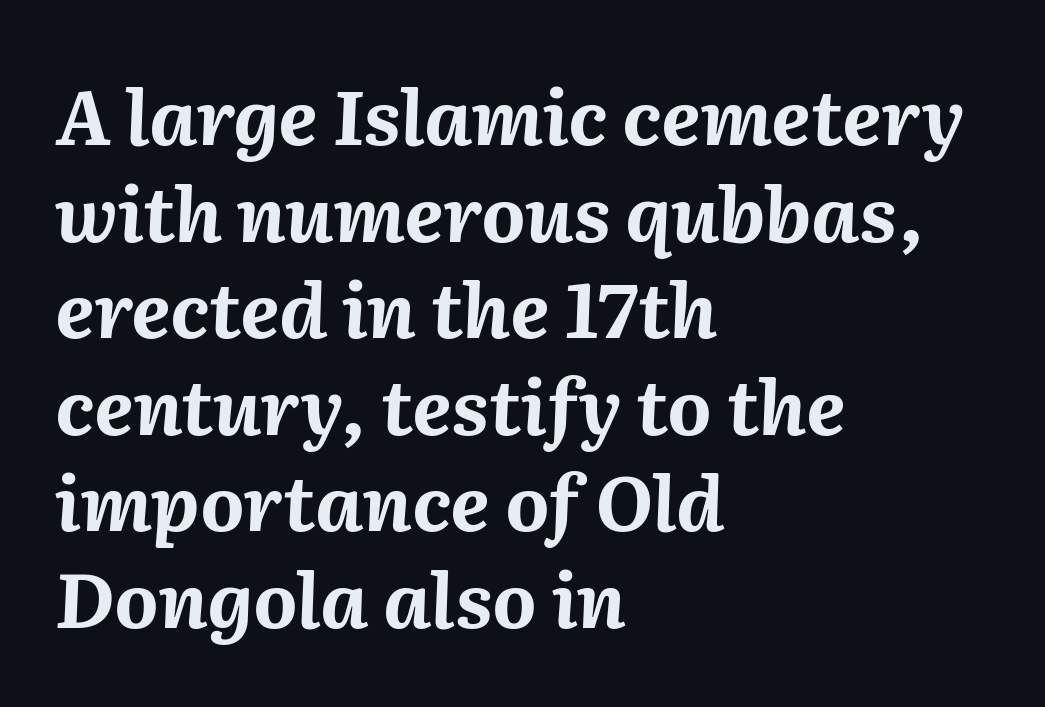
These lines sit exactly where default settings would place them. These lines are rendered in a variable-pitch font. Strokes here are thick enough to call this a true bold. Slanted lettering throughout. The area under the type is left untouched.
